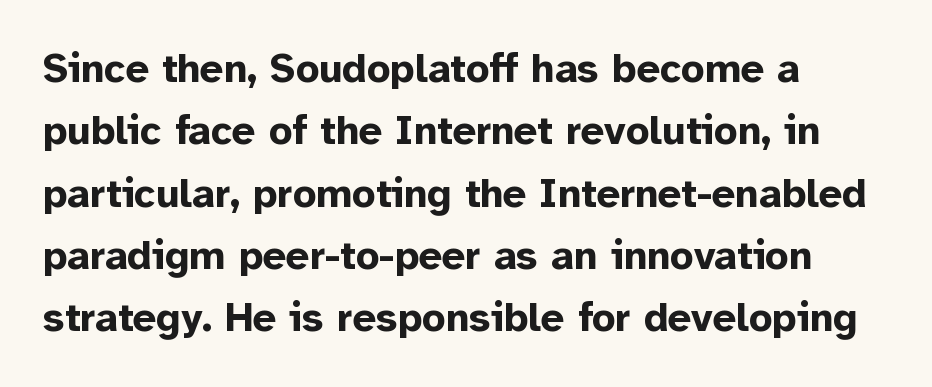
Character widths vary here, with narrow letters taking less room than wide ones. You could call the tracking neutral — neither tight nor loose. Grotesque or geometric, the face here clearly has no serifs. The space between consecutive lines is moderate. Chunky letters — that's bold for sure. The strip under each line holds only bare page.
